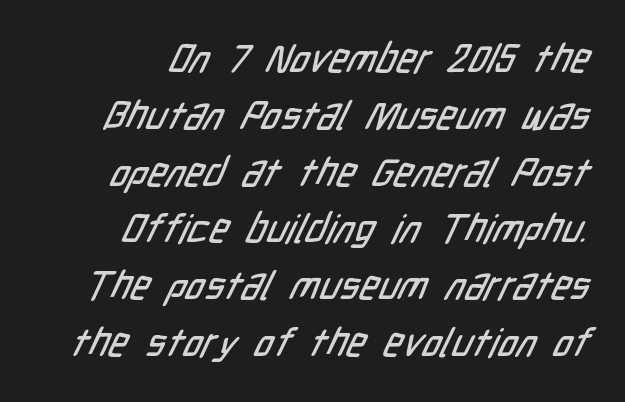
{"serif": "no", "width": "condensed", "stroke_contrast": "low", "x_height": "medium", "monospaced": "no", "underline": "no", "line_spacing": "normal", "line_spacing_ratio": 1.42, "letter_spacing": "normal", "letter_spacing_em": 0.0, "glyph_px": 40}
